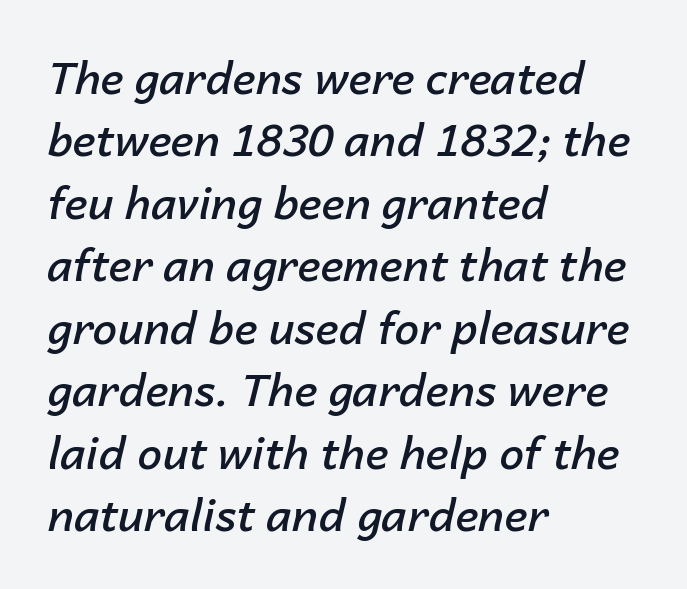
Q: Is the text bold? A: Semi-bold.
Q: Is the text italic (slanted)? A: Yes, it leans right by about 14 degrees.
Q: Is the text underlined? A: No.
Q: How is the paragraph aligned? A: Left-aligned.
Q: Is the spacing between letters normal or unusually wide? A: Normal.
Q: Is the spacing between lines tight, normal or loose? A: Normal.
Q: Width (condensed, normal, or wide)? A: Normal.
Q: Stroke contrast? A: Low.
Q: x-height? A: Medium.
Q: Monospaced? A: No.
